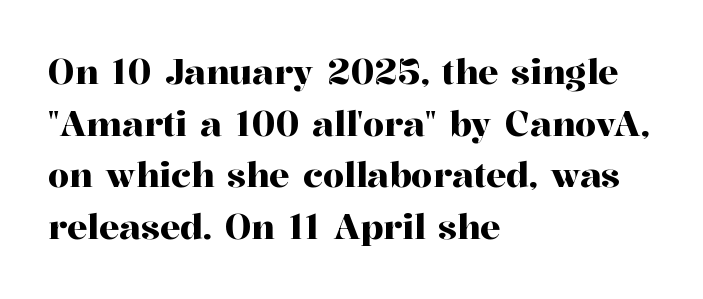
Q: Is the text italic (slanted)? A: No, it is upright.
Q: Is the typeface a serif or a sans-serif typeface? A: Serif.
Q: Is the text underlined? A: No.
Q: How is the paragraph aligned? A: Left-aligned.
Q: Is the spacing between letters normal or unusually wide? A: Normal.
Q: Is the spacing between lines tight, normal or loose? A: Normal.
Q: Width (condensed, normal, or wide)? A: Normal.
Q: Stroke contrast? A: High.
Q: x-height? A: Medium.
Q: Monospaced? A: No.
